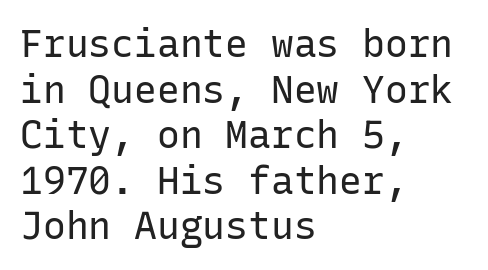
No italicization has been applied; the sample stays upright. Teacher's note: observe the even left margin — that is flush-left alignment. The font is comparable to plain body text, perhaps lighter. Glyph-to-glyph distance matches everyday printed text. These lines are rendered in a fixed-pitch font. Underline: absent.
